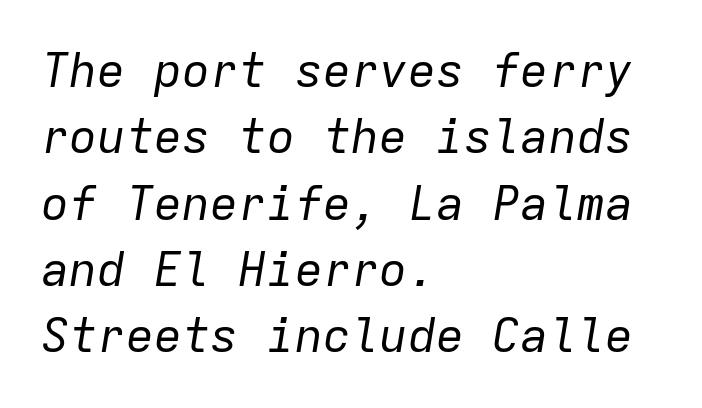
Q: Is the text bold? A: No.
Q: Is the text italic (slanted)? A: Yes, it leans right by about 9 degrees.
Q: Is the text underlined? A: No.
Q: How is the paragraph aligned? A: Left-aligned.
Q: Is the spacing between letters normal or unusually wide? A: Normal.
Q: Is the spacing between lines tight, normal or loose? A: Normal.
Q: Width (condensed, normal, or wide)? A: Normal.
Q: Stroke contrast? A: Low.
Q: x-height? A: Medium.
Q: Monospaced? A: Yes.
